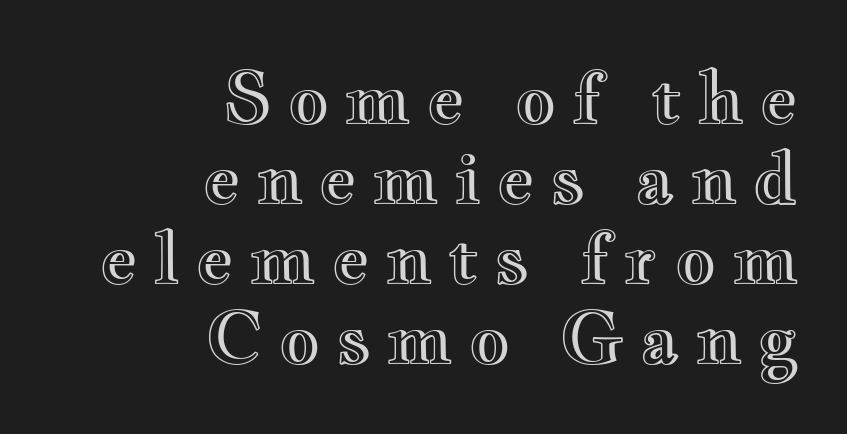
Does the lettering tilt? It doesn't — this is upright. Leading: reduced. Tracking here is generous; glyphs stand well apart from one another. Here the designer chose a conventional face with non-uniform glyph widths. The baseline area is clear.
